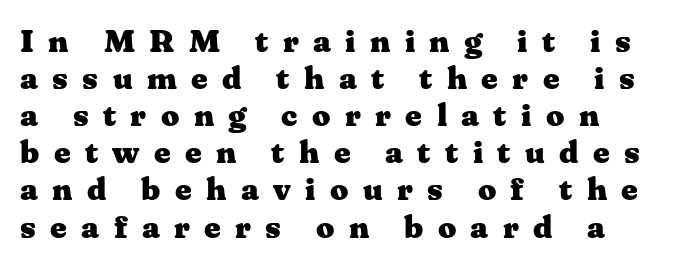
Q: Is the text bold? A: Yes.
Q: Is the text italic (slanted)? A: No, it is upright.
Q: Is the typeface a serif or a sans-serif typeface? A: Serif.
Q: Is the text underlined? A: No.
Q: Is the spacing between letters normal or unusually wide? A: Unusually wide.
Q: Width (condensed, normal, or wide)? A: Wide.
Q: Stroke contrast? A: Medium.
Q: x-height? A: Medium.
Q: Monospaced? A: No.
